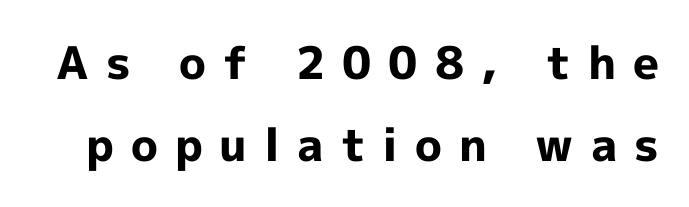
The image shows 45 px bold sans-serif type, upright; set line spacing 1.83x, unusually wide letter spacing (+0.38 em), not underlined; a medium x-height.
